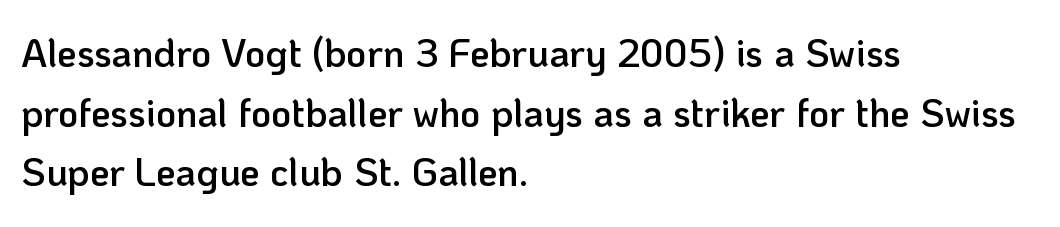
Q: Is the text bold? A: Semi-bold.
Q: Is the text italic (slanted)? A: No, it is upright.
Q: Is the typeface a serif or a sans-serif typeface? A: Sans-serif.
Q: Is the text underlined? A: No.
Q: How is the paragraph aligned? A: Left-aligned.
Q: Is the spacing between letters normal or unusually wide? A: Normal.
Q: Is the spacing between lines tight, normal or loose? A: Normal.
Q: Width (condensed, normal, or wide)? A: Normal.
Q: Stroke contrast? A: Low.
Q: x-height? A: Medium.
Q: Monospaced? A: No.
